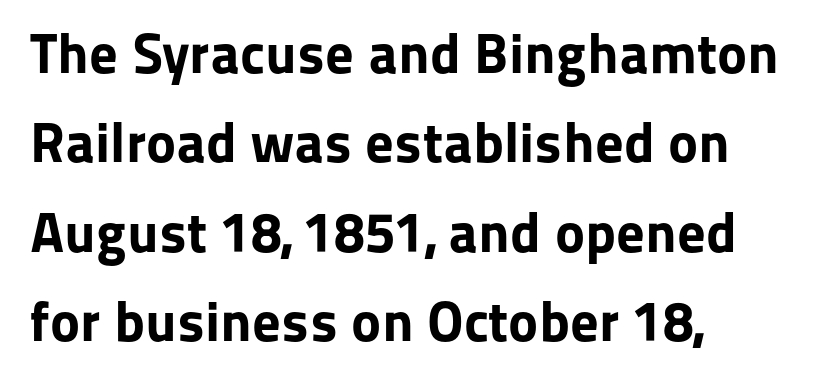
{"serif": "no", "italic": "no", "bold": "yes", "weight": "bold", "width": "normal", "stroke_contrast": "low", "x_height": "medium", "monospaced": "no", "underline": "no", "align": "left", "line_spacing": "normal", "line_spacing_ratio": 1.57, "letter_spacing": "normal", "letter_spacing_em": 0.0, "glyph_px": 57}
